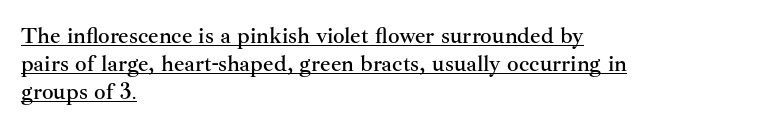
The image shows 23 px text type, upright; set left-aligned, line spacing 1.22x, normal letter spacing, underlined.
